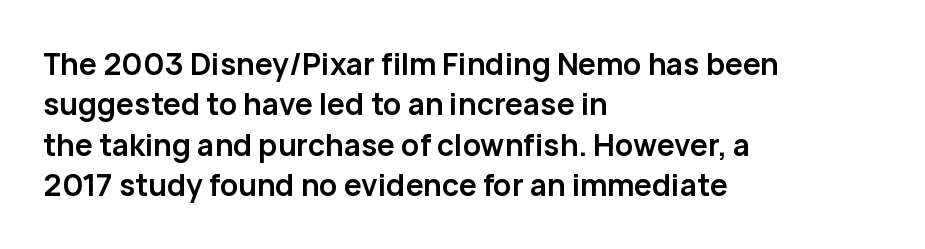
{"serif": "no", "italic": "no", "bold": "yes", "weight": "semibold", "width": "normal", "stroke_contrast": "low", "x_height": "medium", "monospaced": "no", "underline": "no", "align": "left", "line_spacing": "normal", "line_spacing_ratio": 1.35, "letter_spacing": "normal", "letter_spacing_em": 0.0, "glyph_px": 30}
